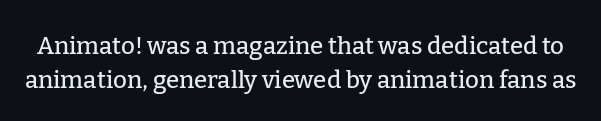
Underline: absent. It's the straight-up-and-down kind of type. Inter-character spacing is left at the font's built-in metrics. Leading: standard.
